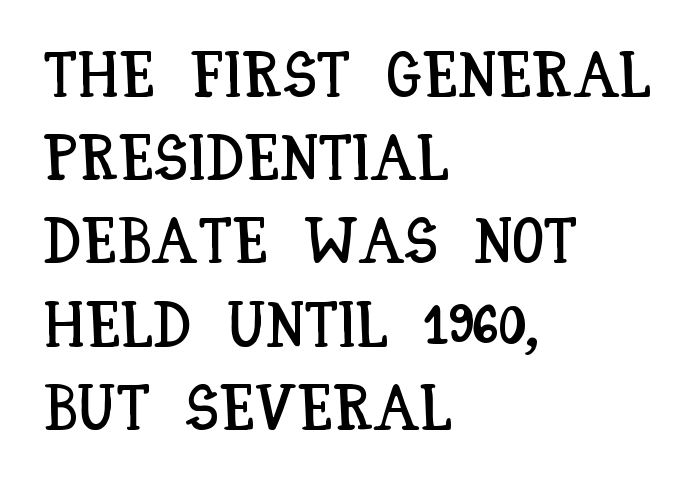
This rendering uses left alignment, leaving the right contour irregular. Compared with typical paragraphs, the rows here are spaced about the same. Honestly, there is no underline to notice here at all. The letterforms sit shoulder to shoulder at normal distance.
